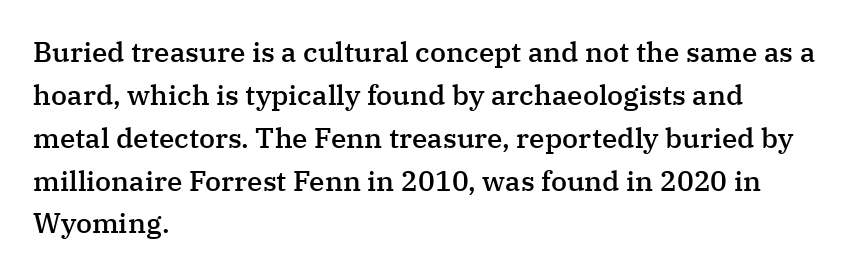
{"serif": "yes", "italic": "no", "bold": "semi", "weight": "semibold", "width": "normal", "stroke_contrast": "medium", "x_height": "medium", "monospaced": "no", "underline": "no", "align": "left", "line_spacing": "normal", "line_spacing_ratio": 1.53, "letter_spacing": "normal", "letter_spacing_em": 0.0, "glyph_px": 28}
